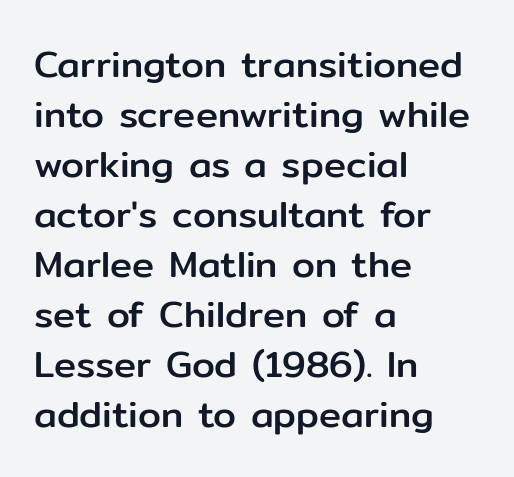
The image shows 37 px sans-serif type, upright; set left-aligned, normal line spacing (1.35x), normal letter spacing, not underlined; low stroke contrast and a medium x-height.
